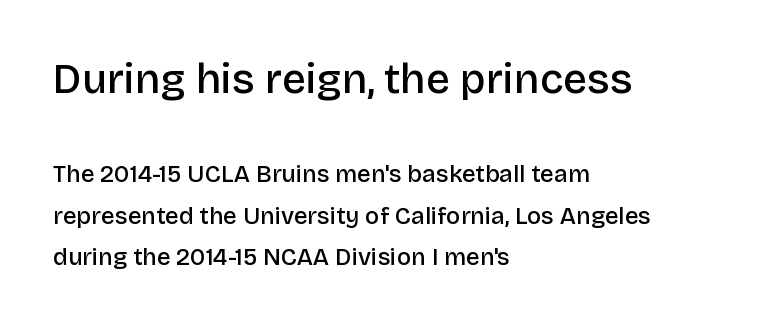
{"serif": "no", "italic": "no", "bold": "semi", "weight": "semibold", "width": "normal", "stroke_contrast": "low", "x_height": "large", "monospaced": "no", "underline": "no", "align": "left", "line_spacing_ratio": 1.73, "letter_spacing": "normal", "letter_spacing_em": 0.0, "larger_block": "first", "size_ratio": 1.75, "glyph_px": 42}
